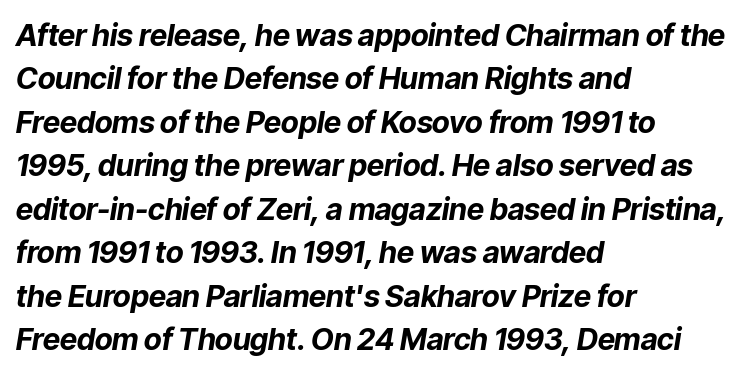
The image shows 30 px bold type, italic (leaning right); set left-aligned, normal line spacing (1.45x), normal letter spacing, not underlined; low stroke contrast and a medium x-height.
